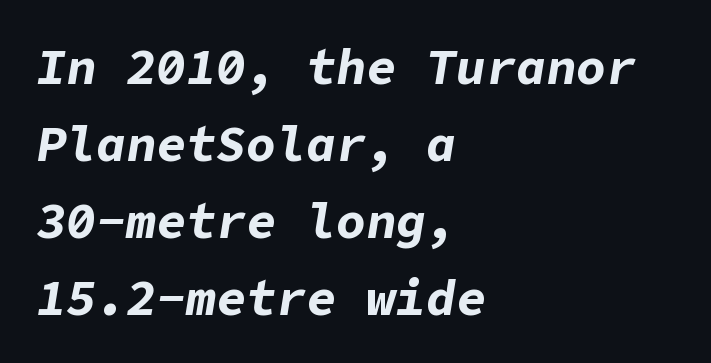
The rag falls on the right side of this text block. Summary of weight: heavy, a full bold. Whoever set this chose a conventional vertical rhythm. Characters follow at the spacing the type designer built in. Check under the words: just untouched page.
